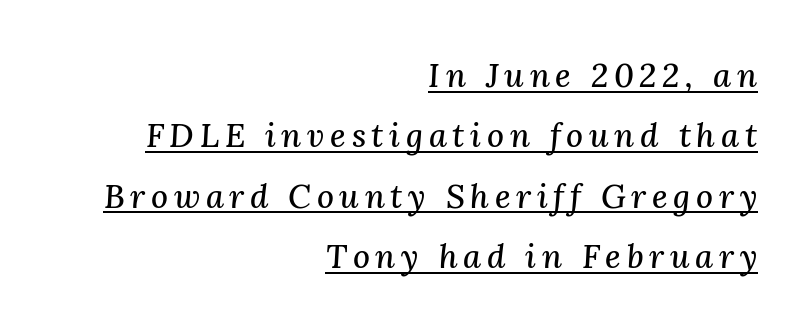
Q: Is the text italic (slanted)? A: Yes, it leans right by about 3 degrees.
Q: Is the typeface a serif or a sans-serif typeface? A: Serif.
Q: Is the text underlined? A: Yes.
Q: How is the paragraph aligned? A: Right-aligned.
Q: Width (condensed, normal, or wide)? A: Normal.
Q: Stroke contrast? A: Medium.
Q: x-height? A: Medium.
Q: Monospaced? A: No.
